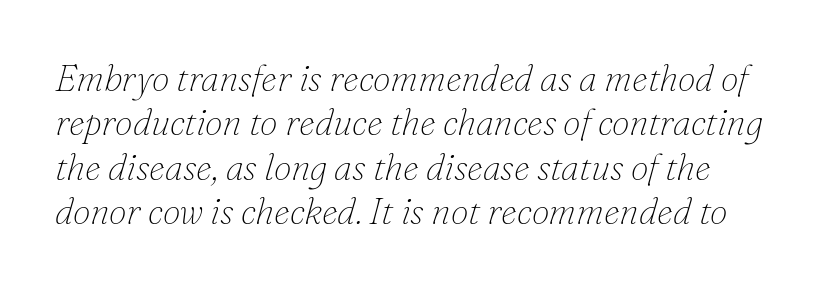
{"serif": "yes", "italic": "yes", "lean": "right", "slant_degrees": 16, "bold": "no", "weight": "thin", "width": "normal", "stroke_contrast": "low", "x_height": "small", "monospaced": "no", "underline": "no", "line_spacing_ratio": 1.23, "letter_spacing": "normal", "letter_spacing_em": 0.0, "glyph_px": 36}
